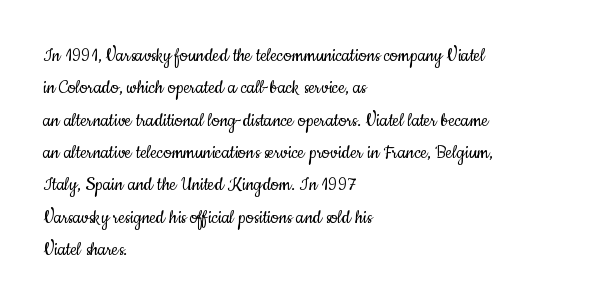
The image shows 22 px text type; set left-aligned, normal line spacing (1.47x), normal letter spacing, not underlined.
